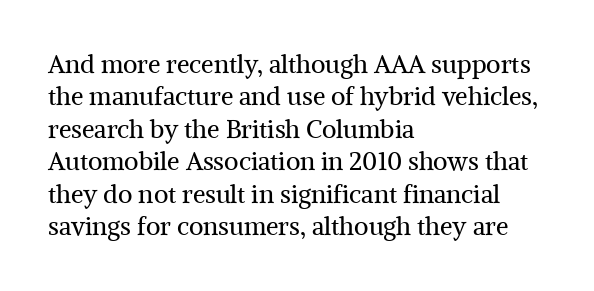
Q: Is the text bold? A: No.
Q: Is the text italic (slanted)? A: No, it is upright.
Q: Is the text underlined? A: No.
Q: How is the paragraph aligned? A: Left-aligned.
Q: Is the spacing between letters normal or unusually wide? A: Normal.
Q: Is the spacing between lines tight, normal or loose? A: Normal.
